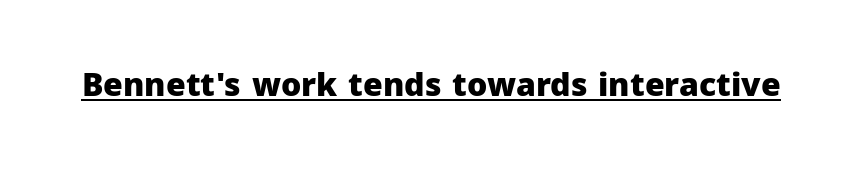
{"serif": "no", "italic": "no", "bold": "yes", "weight": "heavy", "width": "normal", "stroke_contrast": "low", "x_height": "medium", "monospaced": "no", "underline": "yes", "letter_spacing": "normal", "letter_spacing_em": 0.0, "glyph_px": 32}
